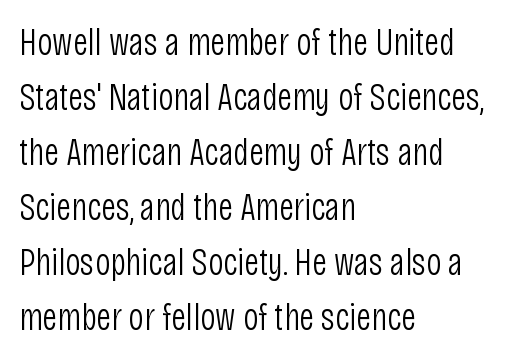
{"serif": "no", "italic": "no", "bold": "no", "weight": "light", "width": "condensed", "stroke_contrast": "low", "x_height": "large", "monospaced": "no", "underline": "no", "align": "left", "line_spacing": "normal", "line_spacing_ratio": 1.45, "letter_spacing": "normal", "letter_spacing_em": 0.0, "glyph_px": 38}
